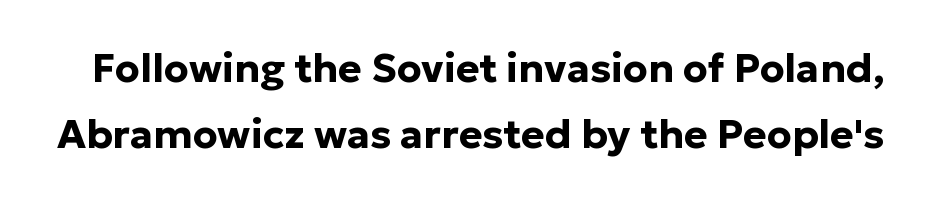
The image shows 40 px bold sans-serif type, upright; set normal line spacing (1.65x), normal letter spacing, not underlined; low stroke contrast and a medium x-height.
